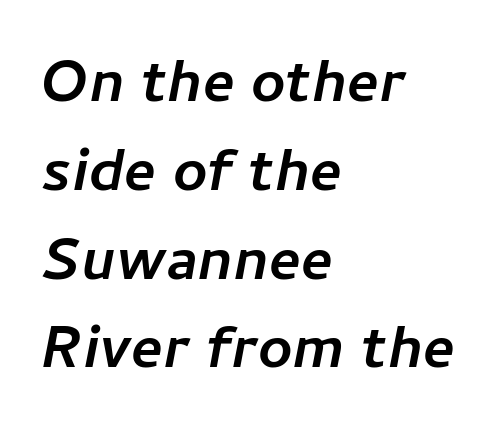
The image shows 60 px semibold type, italic (leaning right); set left-aligned, normal line spacing (1.48x), normal letter spacing, not underlined; low stroke contrast and a medium x-height.
